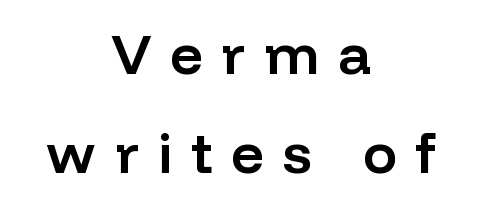
Tracking value appears strongly positive — letters spread wide. Proportional: the letters do not fall into vertical columns. When letters stand straight like this, we call the style roman or upright. Leftover space on each line is divided equally before and after the words. Has an underline been added? It has not. Caption: semibold face, moderately heavy strokes.
